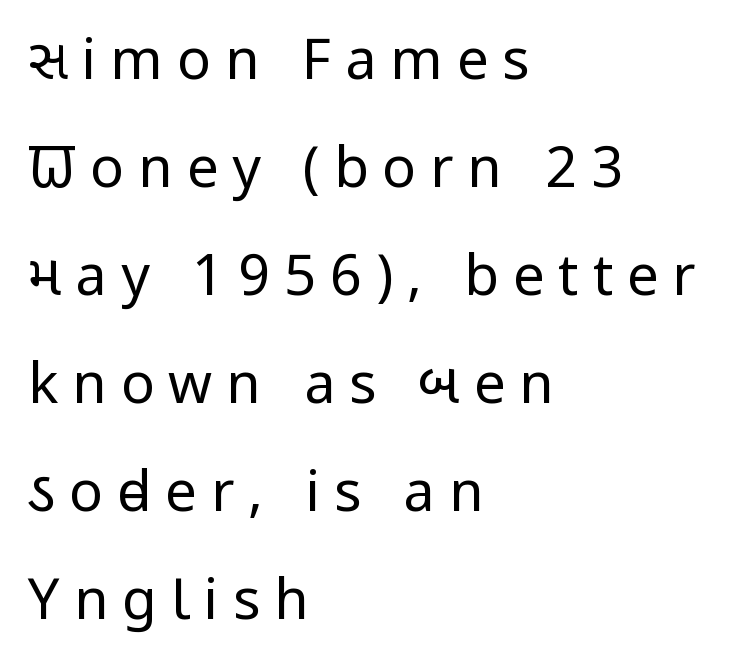
The image shows 56 px regular-weight, condensed sans-serif type, upright; set left-aligned, loose line spacing (1.93x), unusually wide letter spacing (+0.25 em), not underlined; low stroke contrast and a large x-height.
